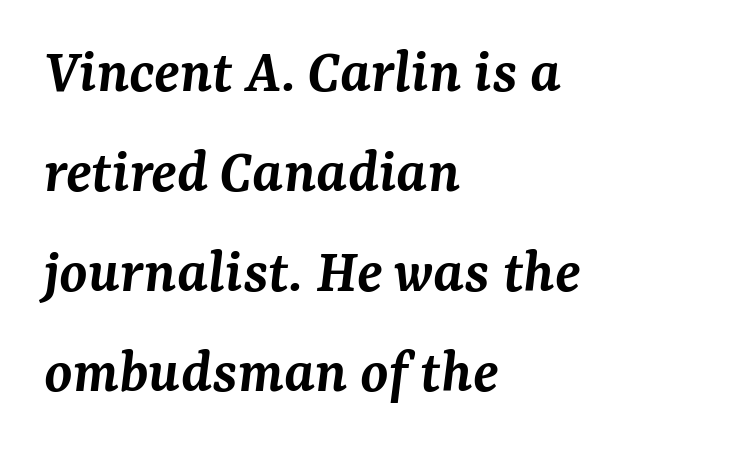
Q: Is the text bold? A: Semi-bold.
Q: Is the text italic (slanted)? A: Yes, it leans right by about 7 degrees.
Q: Is the typeface a serif or a sans-serif typeface? A: Serif.
Q: Is the text underlined? A: No.
Q: How is the paragraph aligned? A: Left-aligned.
Q: Is the spacing between letters normal or unusually wide? A: Normal.
Q: Is the spacing between lines tight, normal or loose? A: Normal.
Q: Width (condensed, normal, or wide)? A: Normal.
Q: Stroke contrast? A: Medium.
Q: x-height? A: Medium.
Q: Monospaced? A: No.
